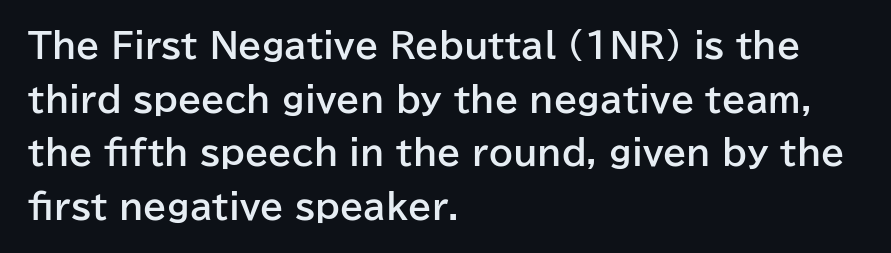
{"serif": "no", "italic": "no", "bold": "yes", "weight": "bold", "width": "normal", "stroke_contrast": "low", "x_height": "medium", "monospaced": "no", "underline": "no", "align": "left", "line_spacing": "normal", "line_spacing_ratio": 1.58, "letter_spacing": "normal", "letter_spacing_em": 0.0, "glyph_px": 34}
